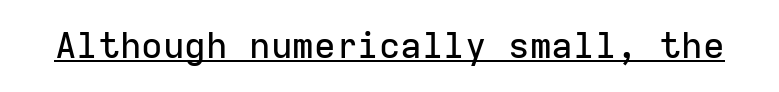
The image shows 36 px sans-serif type, upright, monospaced; set normal letter spacing, underlined; low stroke contrast and a medium x-height.
